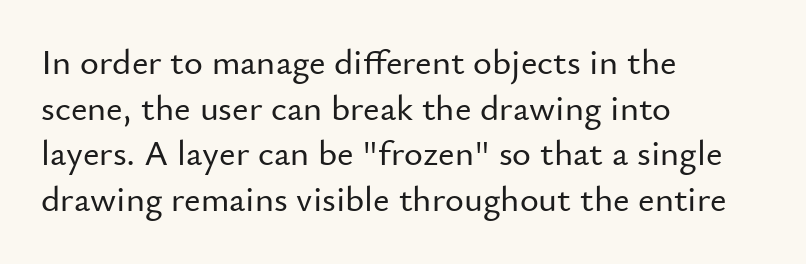
{"serif": "no", "italic": "no", "width": "normal", "stroke_contrast": "low", "x_height": "small", "monospaced": "no", "underline": "no", "align": "left", "line_spacing": "normal", "line_spacing_ratio": 1.27, "letter_spacing": "normal", "letter_spacing_em": 0.0, "glyph_px": 36}
